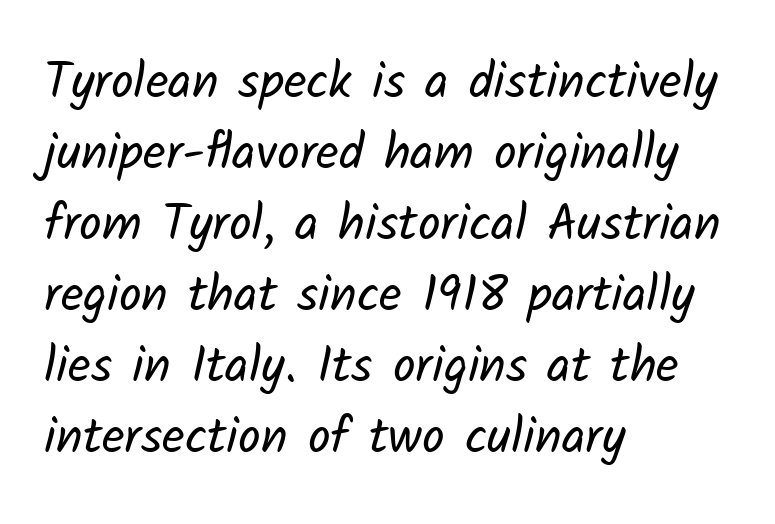
{"serif": "no", "bold": "no", "weight": "regular", "width": "normal", "stroke_contrast": "low", "x_height": "medium", "monospaced": "no", "underline": "no", "align": "left", "line_spacing": "normal", "line_spacing_ratio": 1.42, "letter_spacing": "normal", "letter_spacing_em": 0.0, "glyph_px": 50}
